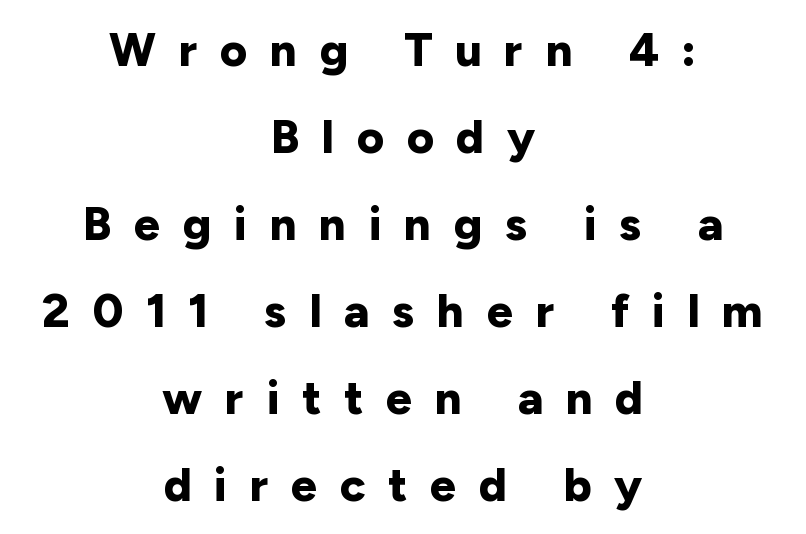
These lines stack symmetrically, like a column narrowing and widening about its center. The passage shown is typeset with a sans-serif family. The passage shown is typed in a proportional face where columns would drift. The gap between lines stays unmarked.
